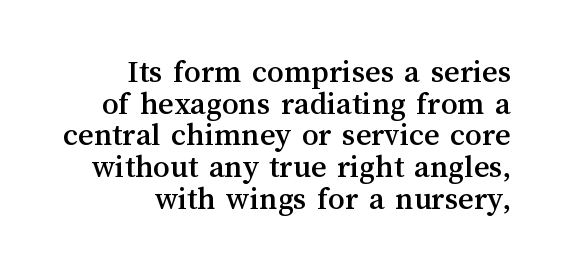
{"italic": "no", "width": "normal", "stroke_contrast": "medium", "x_height": "medium", "monospaced": "no", "underline": "no", "align": "right", "line_spacing": "tight", "line_spacing_ratio": 0.96, "letter_spacing": "normal", "letter_spacing_em": 0.0, "glyph_px": 33}
